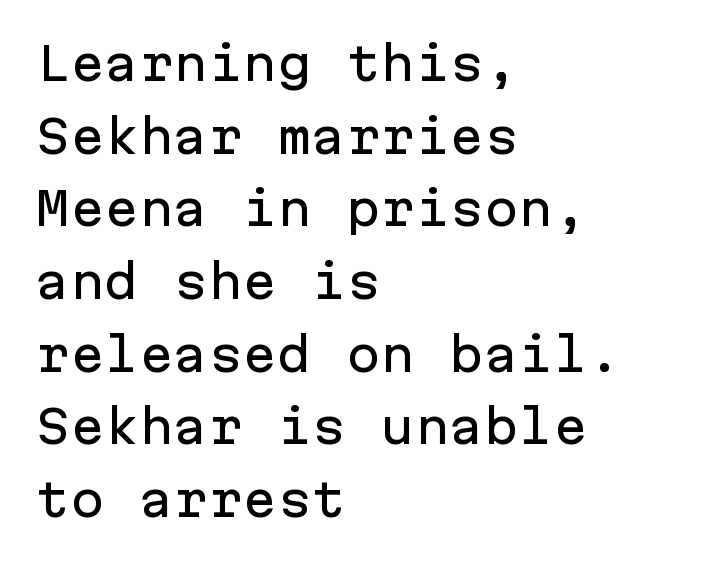
Q: Is the text italic (slanted)? A: No, it is upright.
Q: Is the typeface a serif or a sans-serif typeface? A: Sans-serif.
Q: Is the text underlined? A: No.
Q: How is the paragraph aligned? A: Left-aligned.
Q: Is the spacing between letters normal or unusually wide? A: Normal.
Q: Is the spacing between lines tight, normal or loose? A: Normal.
Q: Width (condensed, normal, or wide)? A: Normal.
Q: Stroke contrast? A: Low.
Q: x-height? A: Medium.
Q: Monospaced? A: Yes.
